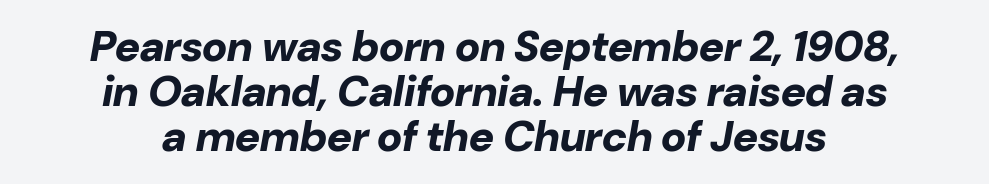
The image shows 43 px bold type, italic (leaning right); set centered, tight line spacing (1.05x), normal letter spacing, not underlined; low stroke contrast and a medium x-height.
